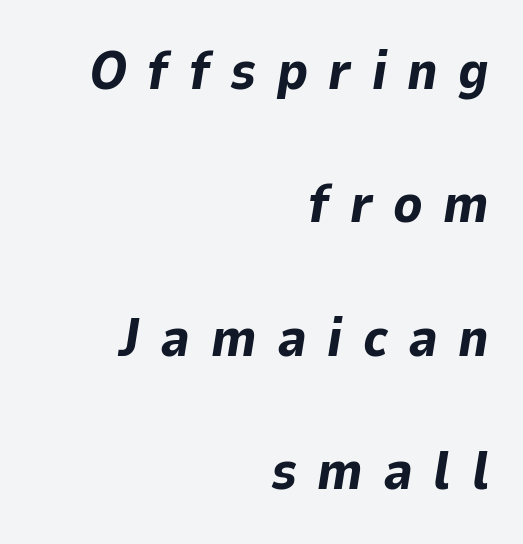
Q: Is the text bold? A: Yes.
Q: Is the text italic (slanted)? A: Yes, it leans right by about 9 degrees.
Q: Is the text underlined? A: No.
Q: How is the paragraph aligned? A: Right-aligned.
Q: Is the spacing between letters normal or unusually wide? A: Unusually wide.
Q: Is the spacing between lines tight, normal or loose? A: Loose.
Q: Width (condensed, normal, or wide)? A: Normal.
Q: Stroke contrast? A: Low.
Q: x-height? A: Medium.
Q: Monospaced? A: No.
